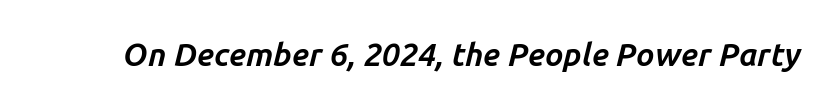
The image shows 32 px bold type, italic (leaning right); set normal letter spacing, not underlined; low stroke contrast and a medium x-height.
